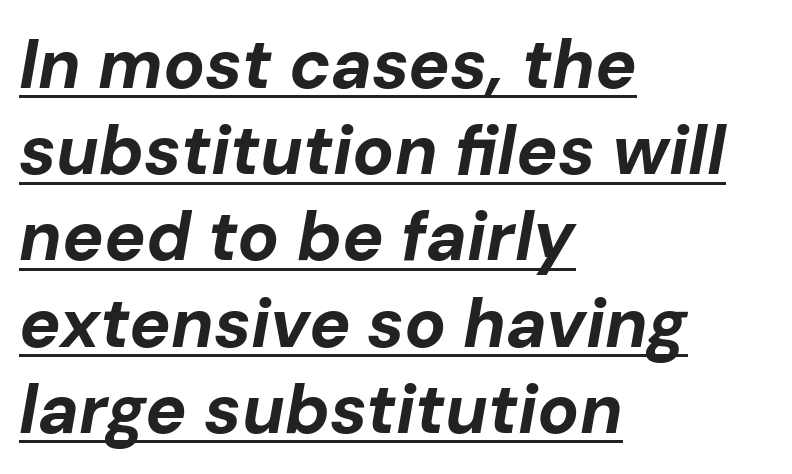
Q: Is the text bold? A: Yes.
Q: Is the text italic (slanted)? A: Yes, it leans right by about 10 degrees.
Q: Is the text underlined? A: Yes.
Q: How is the paragraph aligned? A: Left-aligned.
Q: Is the spacing between letters normal or unusually wide? A: Normal.
Q: Is the spacing between lines tight, normal or loose? A: Normal.
Q: Width (condensed, normal, or wide)? A: Normal.
Q: Stroke contrast? A: Low.
Q: x-height? A: Medium.
Q: Monospaced? A: No.
